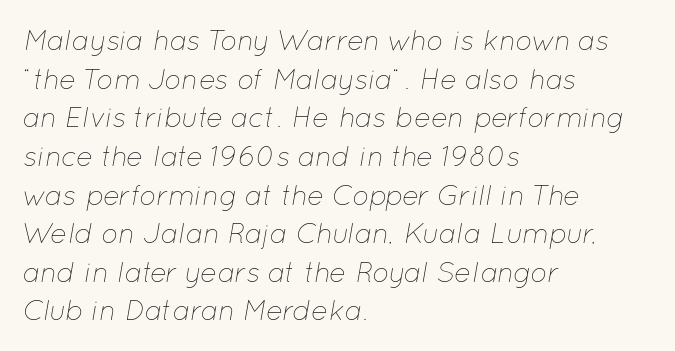
Q: Is the text bold? A: No.
Q: Is the text italic (slanted)? A: Yes, it leans right by about 12 degrees.
Q: Is the text underlined? A: No.
Q: How is the paragraph aligned? A: Left-aligned.
Q: Is the spacing between letters normal or unusually wide? A: Normal.
Q: Is the spacing between lines tight, normal or loose? A: Normal.
Q: Width (condensed, normal, or wide)? A: Normal.
Q: Stroke contrast? A: Low.
Q: x-height? A: Medium.
Q: Monospaced? A: No.
